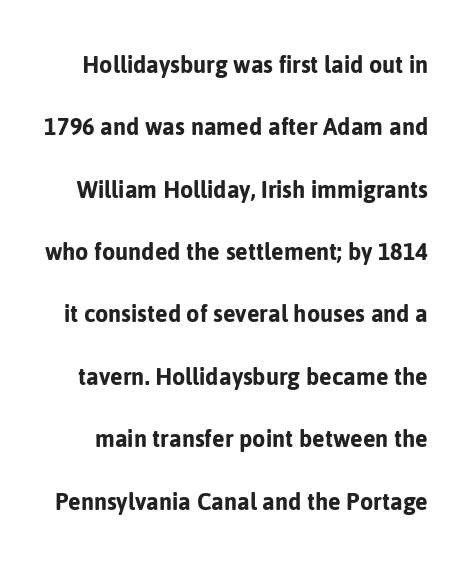
The letters stand upright; this is a roman face. The letterforms sit shoulder to shoulder at normal distance. Plain, unruled lines of type. The block of text is sparse from top to bottom, with ample space between rows.
